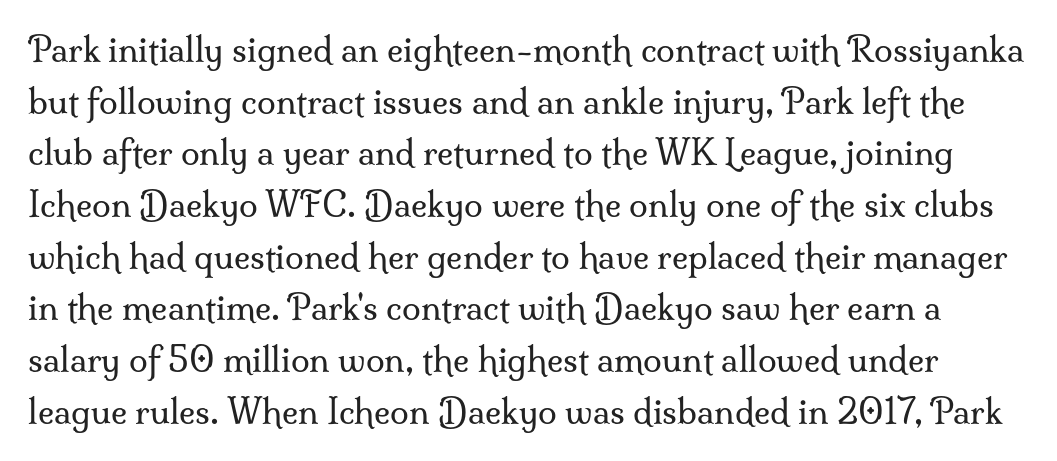
Each letter keeps its own natural width here, so spacing adapts to shape. This block has exactly the height ordinary leading produces. Posture: vertical. Type style note: has serifs. Weight: regular or lighter. The passage shown is not underscored anywhere.
